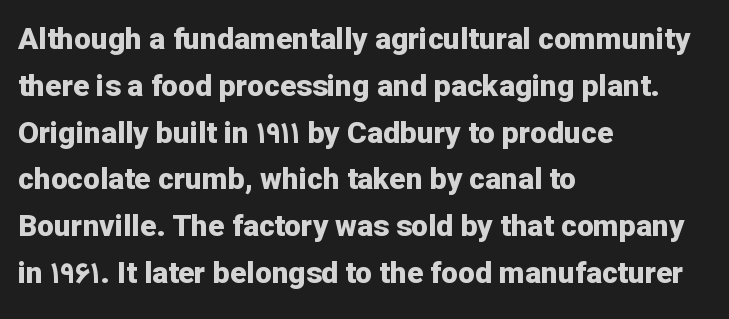
Underlining? Definitely not there. Proportional: the letters do not fall into vertical columns. Typeset ragged right — the left edge is the straight one. These lines keep a tight, regular rhythm from letter to letter. Chunky letters — that's bold for sure. The type family on display is of the sans-serif kind.
